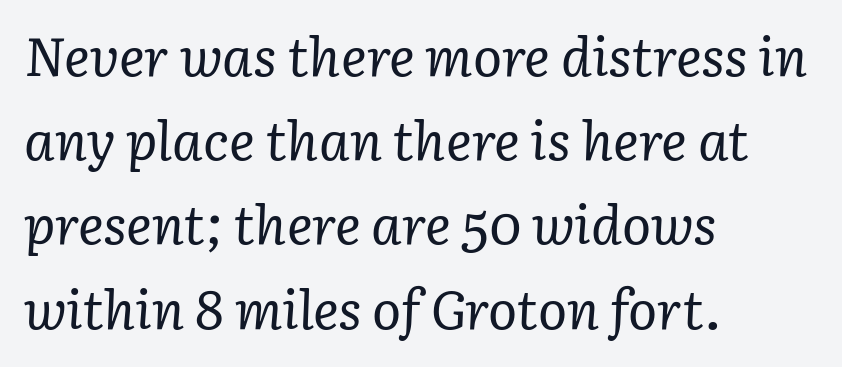
Stroke terminals: seriffed. Each letter keeps its own natural width here, so spacing adapts to shape. Nothing unusual about the tracking: characters are spaced as the font intends. The passage shown stacks its lines at a standard gap. Line beginnings align vertically; line endings do not. The whole block is typeset with a tilt.
